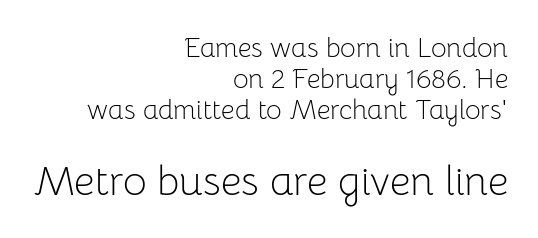
Q: Is the text bold? A: No.
Q: Is the text italic (slanted)? A: No, it is upright.
Q: Is the typeface a serif or a sans-serif typeface? A: Sans-serif.
Q: Is the text underlined? A: No.
Q: How is the paragraph aligned? A: Right-aligned.
Q: Is the spacing between letters normal or unusually wide? A: Normal.
Q: Is the spacing between lines tight, normal or loose? A: Tight.
Q: Which block of text is set in a larger size, the first (top) or the second (bottom)? A: The second (bottom) one.
Q: Width (condensed, normal, or wide)? A: Normal.
Q: Stroke contrast? A: Low.
Q: x-height? A: Medium.
Q: Monospaced? A: No.
